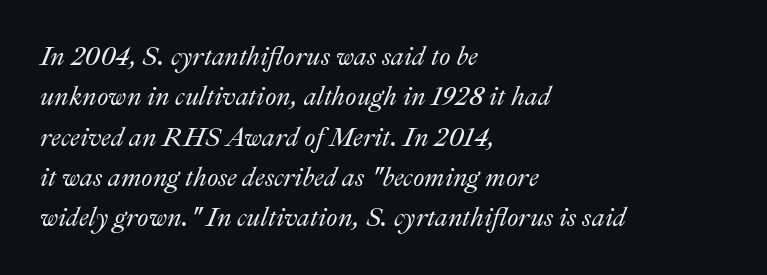
Q: Is the text italic (slanted)? A: Yes, it leans right by about 22 degrees.
Q: Is the text underlined? A: No.
Q: How is the paragraph aligned? A: Left-aligned.
Q: Is the spacing between letters normal or unusually wide? A: Normal.
Q: Is the spacing between lines tight, normal or loose? A: Normal.
